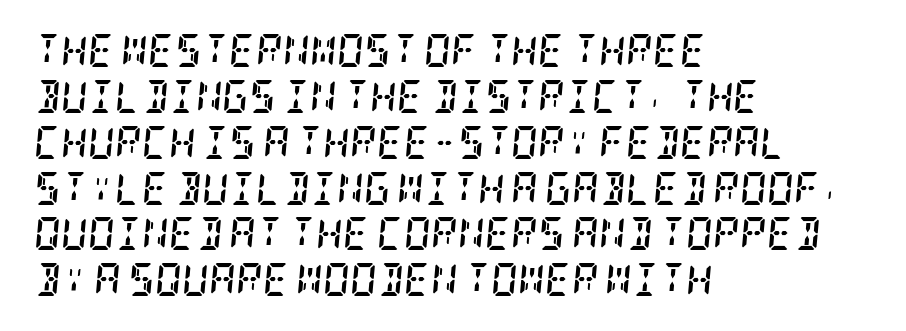
{"serif": "yes", "italic": "yes", "lean": "right", "slant_degrees": 5, "bold": "yes", "weight": "semibold", "width": "condensed", "stroke_contrast": "low", "x_height": "large", "underline": "no", "align": "left", "line_spacing": "normal", "line_spacing_ratio": 1.39, "letter_spacing": "normal", "letter_spacing_em": 0.0, "glyph_px": 33}
